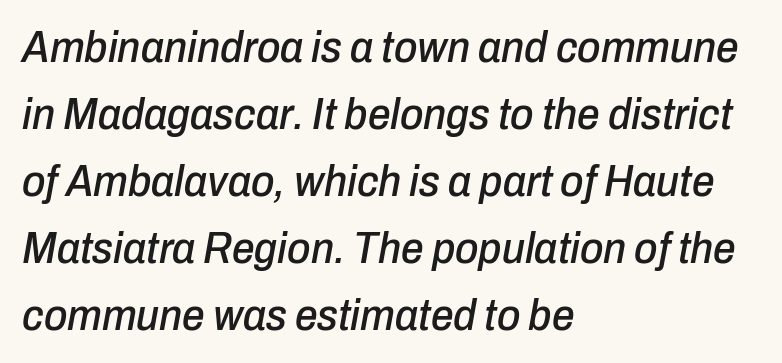
Q: Is the text italic (slanted)? A: Yes, it leans right by about 10 degrees.
Q: Is the text underlined? A: No.
Q: How is the paragraph aligned? A: Left-aligned.
Q: Is the spacing between letters normal or unusually wide? A: Normal.
Q: Is the spacing between lines tight, normal or loose? A: Normal.
Q: Width (condensed, normal, or wide)? A: Condensed.
Q: Stroke contrast? A: Low.
Q: x-height? A: Medium.
Q: Monospaced? A: No.
